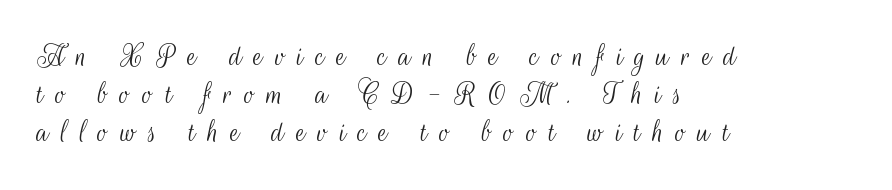
Q: Is the text bold? A: No.
Q: Is the text italic (slanted)? A: Yes.
Q: Is the typeface a serif or a sans-serif typeface? A: Sans-serif.
Q: Is the text underlined? A: No.
Q: How is the paragraph aligned? A: Left-aligned.
Q: Is the spacing between letters normal or unusually wide? A: Unusually wide.
Q: Is the spacing between lines tight, normal or loose? A: Tight.
Q: Width (condensed, normal, or wide)? A: Condensed.
Q: Stroke contrast? A: Medium.
Q: x-height? A: Small.
Q: Monospaced? A: No.
